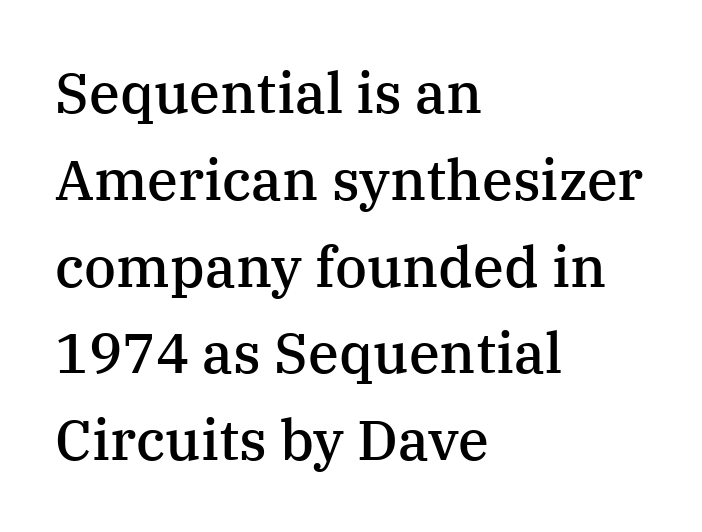
Tall strokes in this sample are plumb rather than angled. How are the letters spaced? Ordinarily, with no added tracking. A typesetter would call this leading conventional body-copy spacing. I'd describe the lettering as semibold — firm but not a full bold. Does the type have serifs? Yes, each stem ends in a small foot. Line beginnings align vertically; line endings do not.
